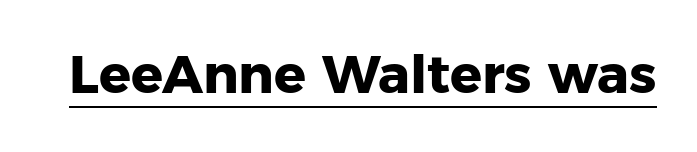
Q: Is the text bold? A: Yes.
Q: Is the text italic (slanted)? A: No, it is upright.
Q: Is the typeface a serif or a sans-serif typeface? A: Sans-serif.
Q: Is the text underlined? A: Yes.
Q: Is the spacing between letters normal or unusually wide? A: Normal.
Q: Width (condensed, normal, or wide)? A: Normal.
Q: Stroke contrast? A: Low.
Q: x-height? A: Medium.
Q: Monospaced? A: No.
